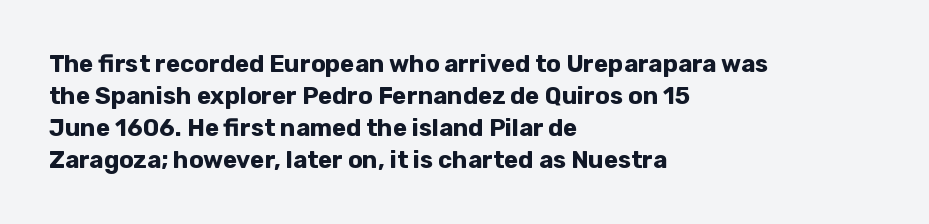
The image shows 24 px bold type, upright; set left-aligned, normal line spacing (1.34x), normal letter spacing, not underlined.
